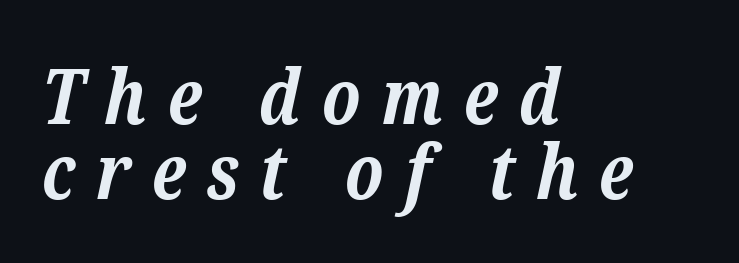
{"serif": "yes", "italic": "yes", "lean": "right", "slant_degrees": 12, "bold": "yes", "weight": "bold", "width": "normal", "stroke_contrast": "low", "x_height": "medium", "monospaced": "no", "underline": "no", "align": "left", "line_spacing": "tight", "line_spacing_ratio": 0.97, "letter_spacing": "wide", "letter_spacing_em": 0.27, "glyph_px": 77}
